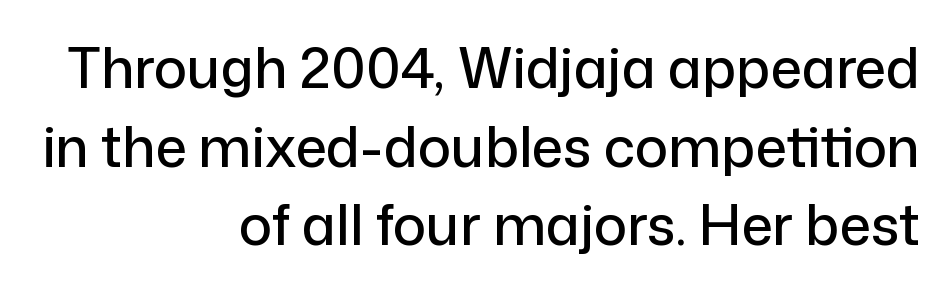
{"serif": "no", "italic": "no", "width": "normal", "stroke_contrast": "low", "x_height": "medium", "monospaced": "no", "underline": "no", "align": "right", "line_spacing": "normal", "line_spacing_ratio": 1.43, "letter_spacing": "normal", "letter_spacing_em": 0.0, "glyph_px": 55}
